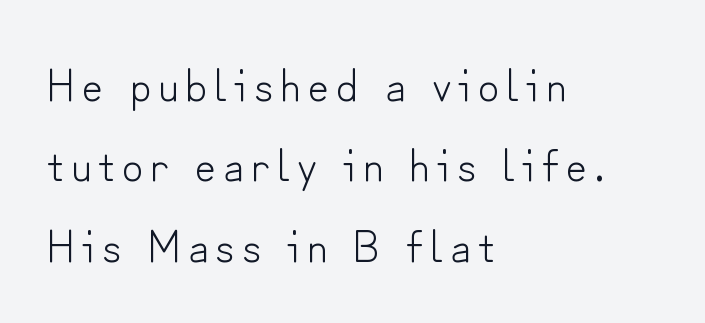
The image shows 46 px light sans-serif type, upright; set left-aligned, line spacing 1.75x, not underlined; low stroke contrast and a small x-height.
